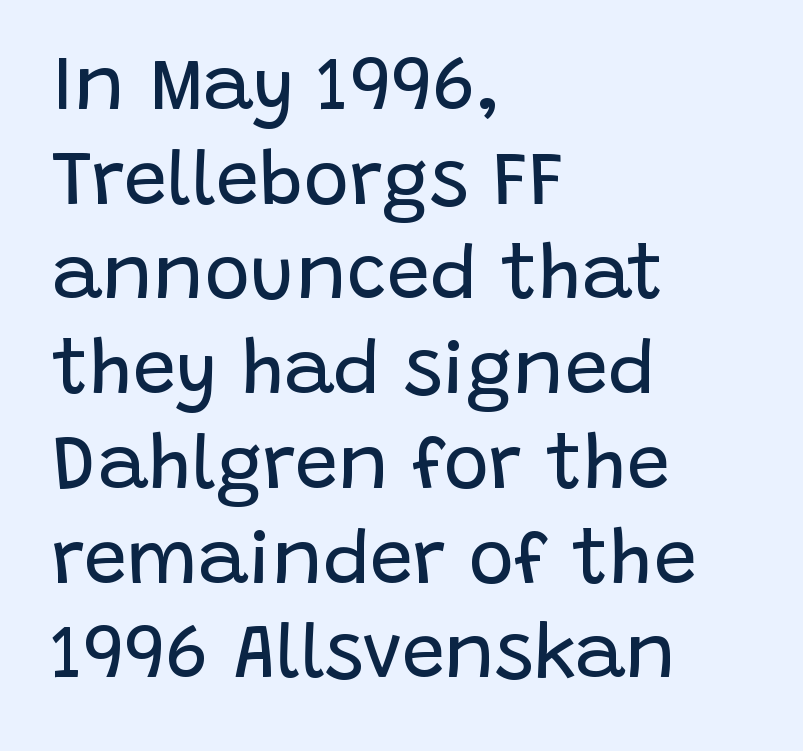
Q: Is the text bold? A: No.
Q: Is the text italic (slanted)? A: No, it is upright.
Q: Is the typeface a serif or a sans-serif typeface? A: Sans-serif.
Q: Is the text underlined? A: No.
Q: How is the paragraph aligned? A: Left-aligned.
Q: Is the spacing between letters normal or unusually wide? A: Normal.
Q: Width (condensed, normal, or wide)? A: Normal.
Q: Stroke contrast? A: Low.
Q: x-height? A: Large.
Q: Monospaced? A: No.
